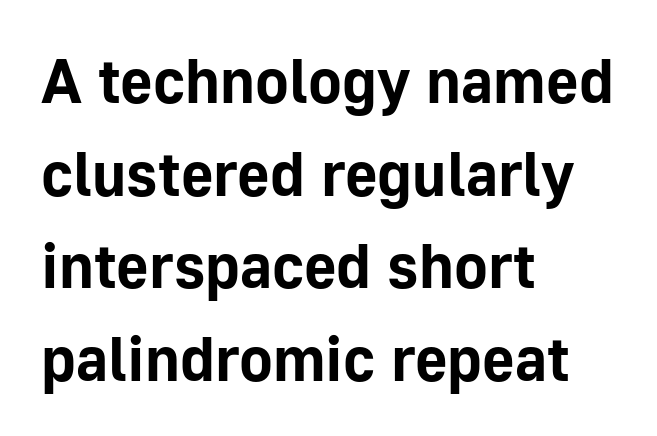
Q: Is the text bold? A: Yes.
Q: Is the text italic (slanted)? A: No, it is upright.
Q: Is the typeface a serif or a sans-serif typeface? A: Sans-serif.
Q: Is the text underlined? A: No.
Q: How is the paragraph aligned? A: Left-aligned.
Q: Is the spacing between letters normal or unusually wide? A: Normal.
Q: Is the spacing between lines tight, normal or loose? A: Normal.
Q: Width (condensed, normal, or wide)? A: Normal.
Q: Stroke contrast? A: Low.
Q: x-height? A: Medium.
Q: Monospaced? A: No.
